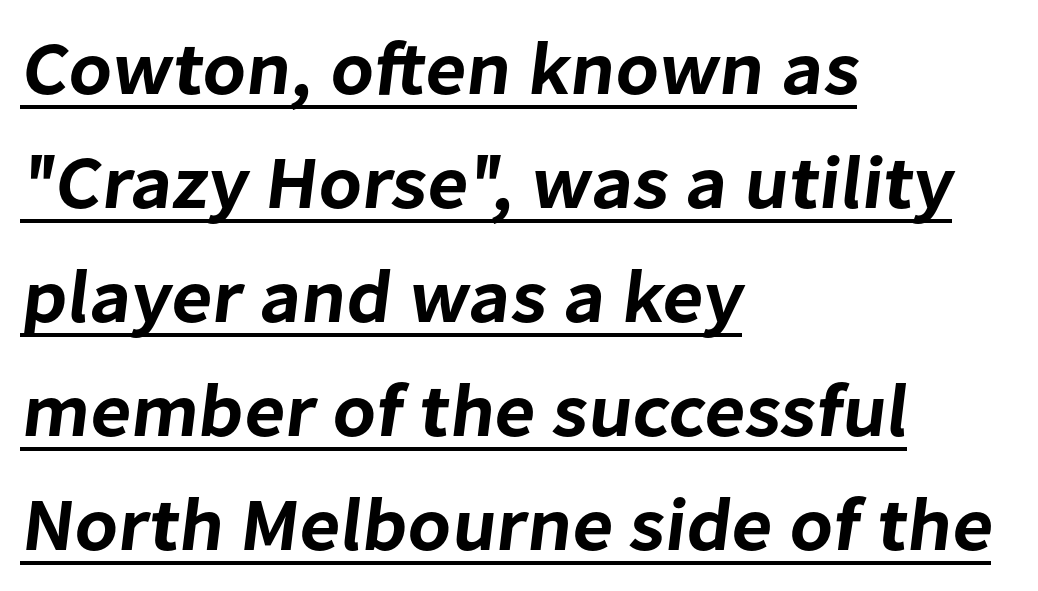
{"serif": "no", "width": "normal", "stroke_contrast": "low", "x_height": "medium", "monospaced": "no", "underline": "yes", "align": "left", "line_spacing": "normal", "line_spacing_ratio": 1.52, "letter_spacing": "normal", "letter_spacing_em": 0.0, "glyph_px": 75}
